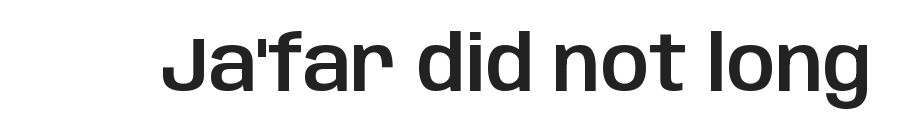
Q: Is the text italic (slanted)? A: No, it is upright.
Q: Is the typeface a serif or a sans-serif typeface? A: Sans-serif.
Q: Is the text underlined? A: No.
Q: Is the spacing between letters normal or unusually wide? A: Normal.
Q: Width (condensed, normal, or wide)? A: Normal.
Q: Stroke contrast? A: Low.
Q: x-height? A: Large.
Q: Monospaced? A: No.
